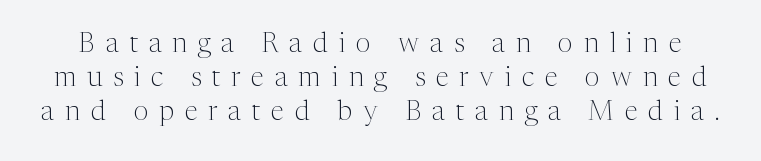
The image shows 27 px text type, upright; set normal line spacing (1.26x), unusually wide letter spacing (+0.4 em), not underlined.
